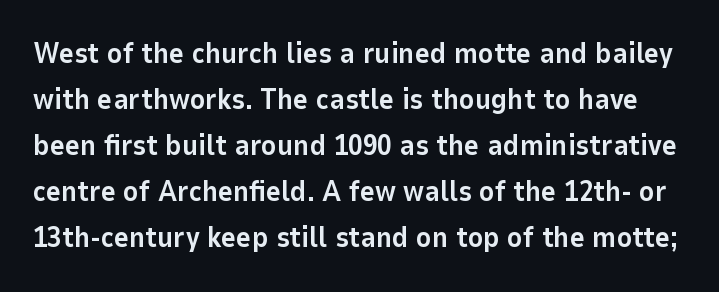
The image shows 29 px bold sans-serif type, upright; set normal line spacing (1.59x), normal letter spacing, not underlined; low stroke contrast and a medium x-height.
